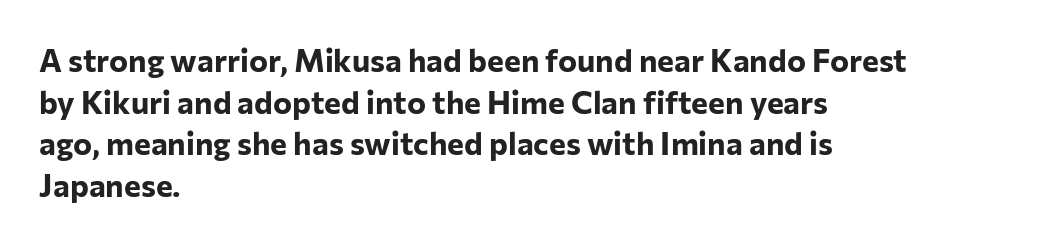
Vertically, the passage feels balanced, rows spaced as you'd expect. Layout note: lines flush left. The face used here is a sans, in the tradition of grotesques and geometrics. What stands out about the letter spacing? Nothing — it is the standard amount.
